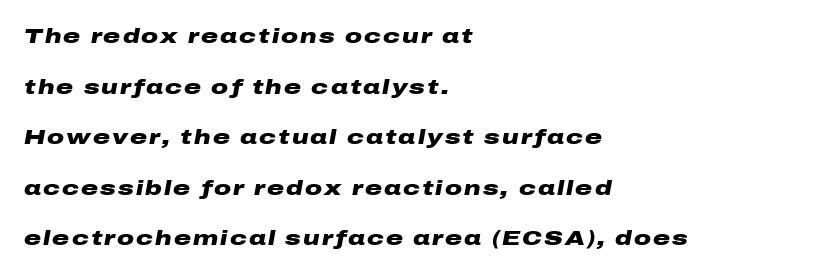
The designer dialed line spacing up above the default. Visually the block forms a straight wall on the left and a jagged coastline on the right. It's the slanting kind of type. Summary of weight: heavy, a full bold. The string is rendered with underlining switched off.
